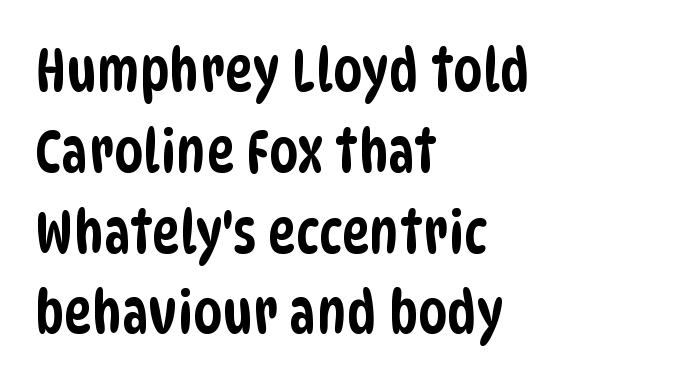
The image shows 59 px condensed sans-serif type; set left-aligned, normal line spacing (1.37x), normal letter spacing, not underlined; low stroke contrast and a large x-height.
